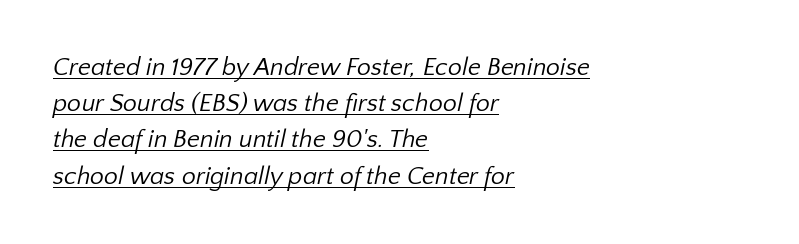
Vertical spacing — default. The typeface has the unassuming heft of standard copy or less. What stands out about the letter spacing? Nothing — it is the standard amount. The lines are quadded left.
